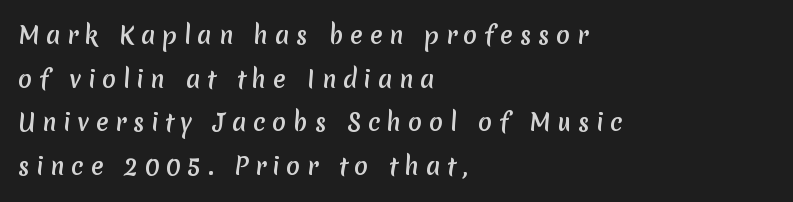
Which margin do the lines hug? The left one — the right edge is uneven. The space directly below the letters is spotless. A typesetter would call this heavily tracked-out type. Interline gaps are noticeably wide in this sample.
